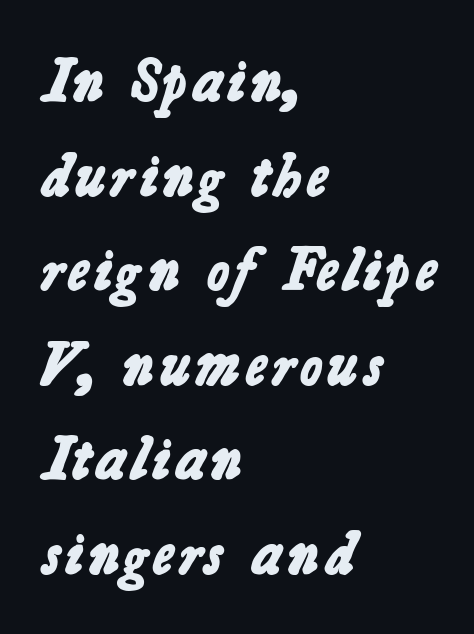
{"serif": "no", "bold": "yes", "weight": "bold", "width": "normal", "stroke_contrast": "low", "x_height": "medium", "monospaced": "no", "underline": "no", "align": "left", "line_spacing": "normal", "line_spacing_ratio": 1.55, "letter_spacing": "normal", "letter_spacing_em": 0.0, "glyph_px": 61}
